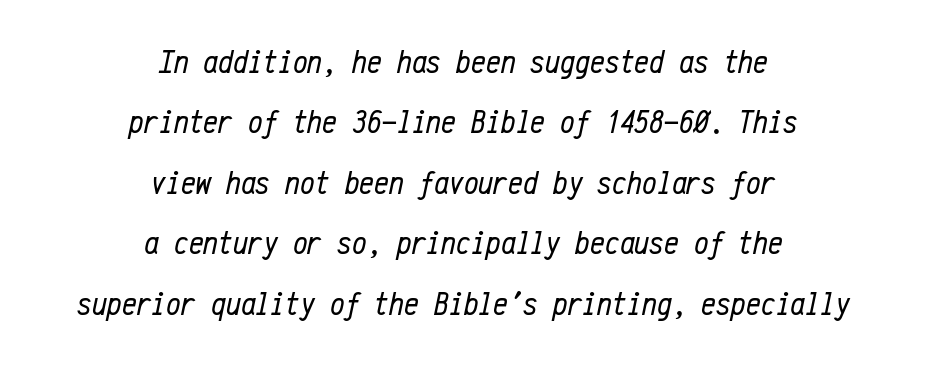
The image shows 33 px regular-weight, condensed type, italic (leaning right), monospaced; set centered, line spacing 1.83x, normal letter spacing, not underlined; low stroke contrast and a medium x-height.
